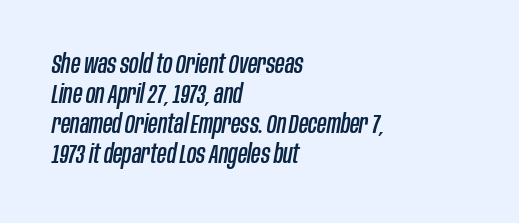
{"italic": "yes", "lean": "right", "slant_degrees": 10, "underline": "no", "align": "left", "line_spacing_ratio": 1.16, "letter_spacing": "normal", "letter_spacing_em": 0.0, "glyph_px": 26}
